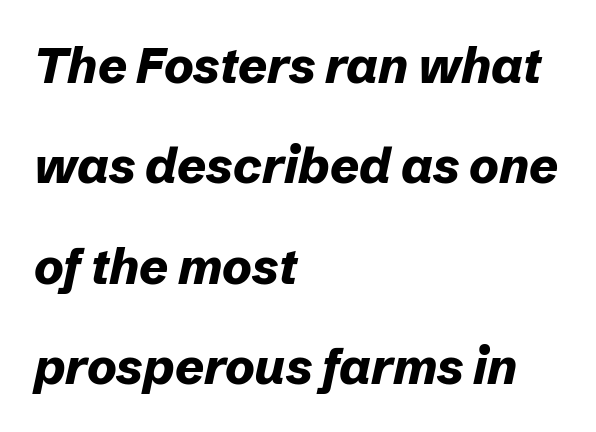
The image shows 50 px bold type, italic (leaning right); set left-aligned, loose line spacing (2.01x), normal letter spacing, not underlined; low stroke contrast and a medium x-height.
